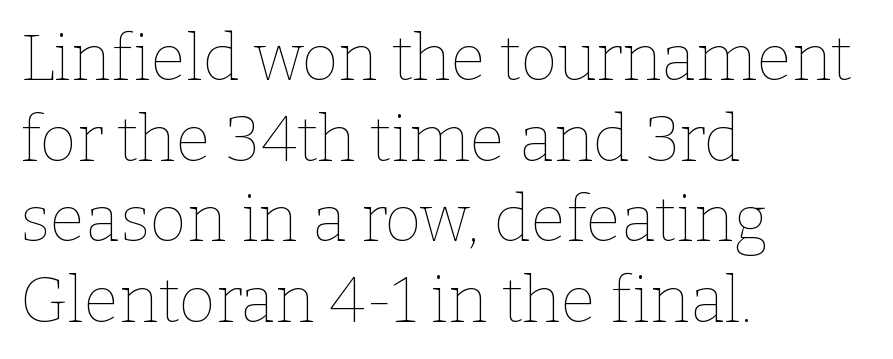
The image shows 64 px thin type, upright; set left-aligned, normal line spacing (1.26x), normal letter spacing, not underlined; low stroke contrast and a medium x-height.
